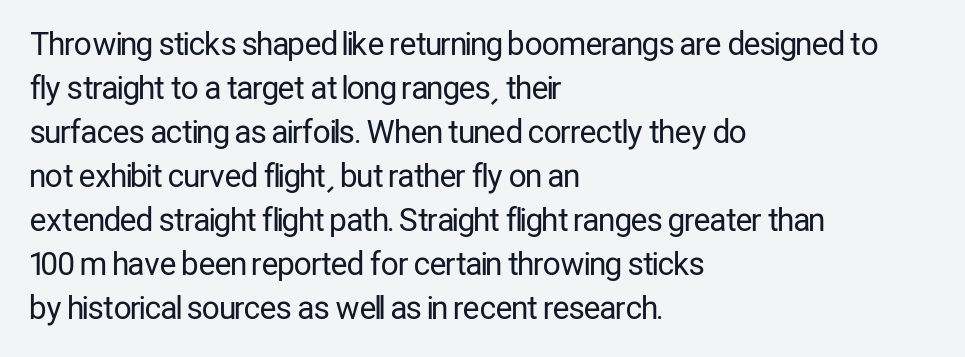
The image shows 31 px regular-weight, condensed sans-serif type, upright; set left-aligned, normal line spacing (1.42x), normal letter spacing, not underlined; low stroke contrast and a medium x-height.
